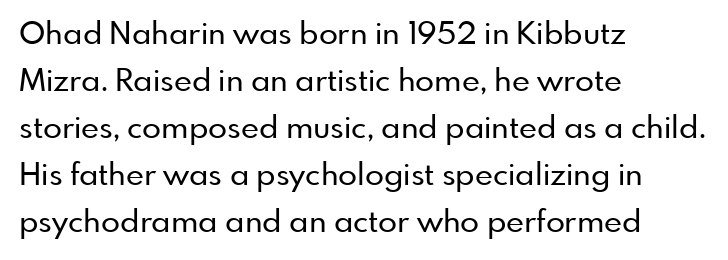
{"serif": "no", "italic": "no", "width": "normal", "stroke_contrast": "low", "x_height": "small", "monospaced": "no", "underline": "no", "align": "left", "line_spacing": "normal", "line_spacing_ratio": 1.52, "letter_spacing": "normal", "letter_spacing_em": 0.0, "glyph_px": 31}
